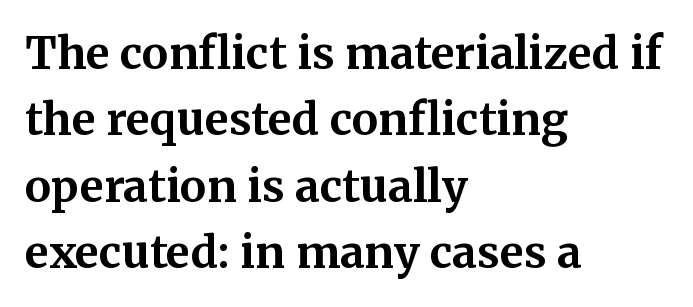
The image shows 44 px bold serif type, upright; set left-aligned, normal line spacing (1.51x), normal letter spacing, not underlined; medium stroke contrast and a medium x-height.
